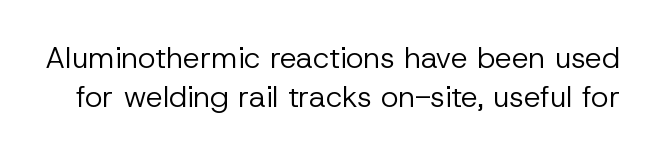
Q: Is the text bold? A: No.
Q: Is the text italic (slanted)? A: No, it is upright.
Q: Is the typeface a serif or a sans-serif typeface? A: Sans-serif.
Q: Is the text underlined? A: No.
Q: Is the spacing between letters normal or unusually wide? A: Normal.
Q: Is the spacing between lines tight, normal or loose? A: Normal.
Q: Width (condensed, normal, or wide)? A: Normal.
Q: Stroke contrast? A: Low.
Q: x-height? A: Medium.
Q: Monospaced? A: No.
